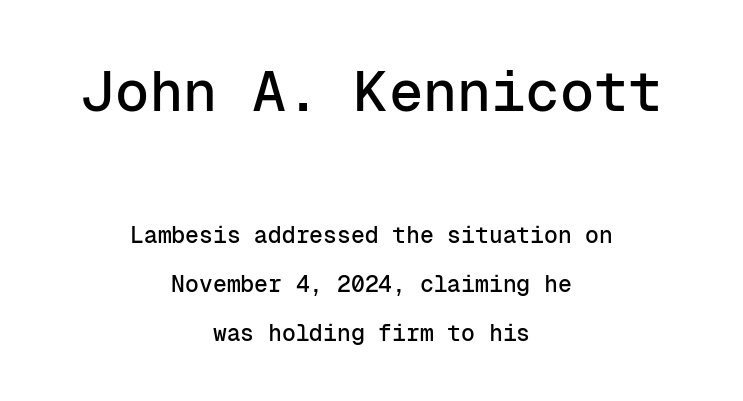
Centered paragraph, ragged on both sides. Between one letter and the next there's only the usual sliver of space. Quick note: underline off. Posture: upright roman. You could count columns in this text — the font is strictly monospaced.
